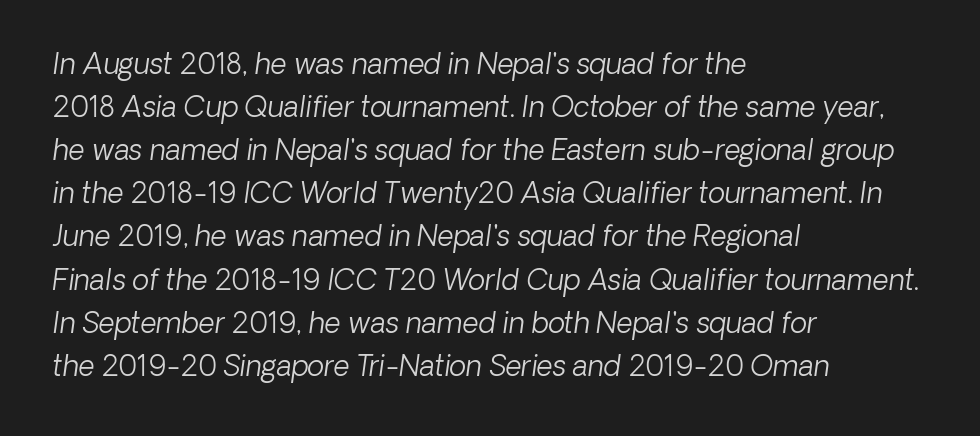
{"serif": "no", "bold": "no", "weight": "light", "width": "normal", "stroke_contrast": "low", "x_height": "medium", "monospaced": "no", "underline": "no", "align": "left", "line_spacing": "normal", "line_spacing_ratio": 1.54, "letter_spacing": "normal", "letter_spacing_em": 0.0, "glyph_px": 28}
